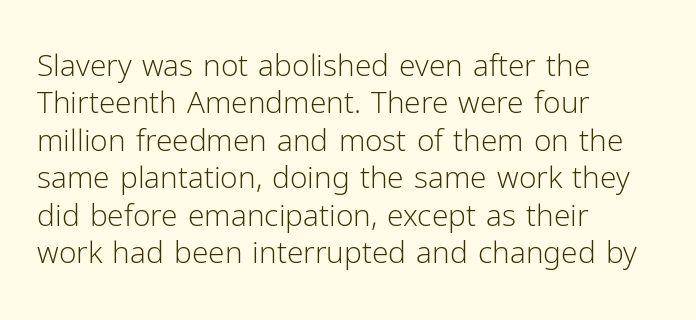
{"serif": "no", "italic": "no", "bold": "no", "weight": "light", "width": "normal", "stroke_contrast": "low", "x_height": "medium", "monospaced": "no", "underline": "no", "align": "left", "line_spacing": "normal", "line_spacing_ratio": 1.25, "letter_spacing": "normal", "letter_spacing_em": 0.0, "glyph_px": 30}
